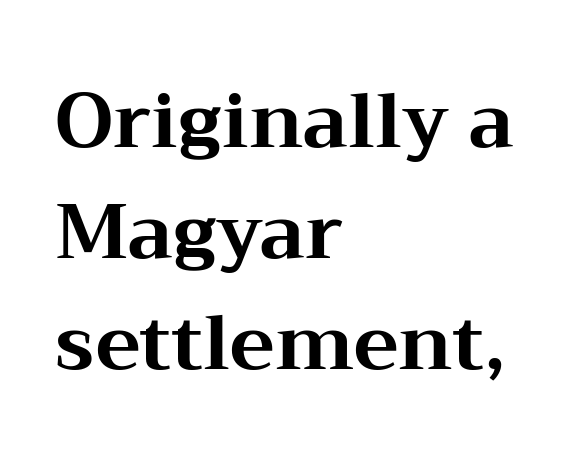
{"serif": "yes", "italic": "no", "bold": "yes", "weight": "bold", "width": "wide", "stroke_contrast": "medium", "x_height": "medium", "monospaced": "no", "underline": "no", "align": "left", "line_spacing": "normal", "line_spacing_ratio": 1.46, "letter_spacing": "normal", "letter_spacing_em": 0.0, "glyph_px": 76}
